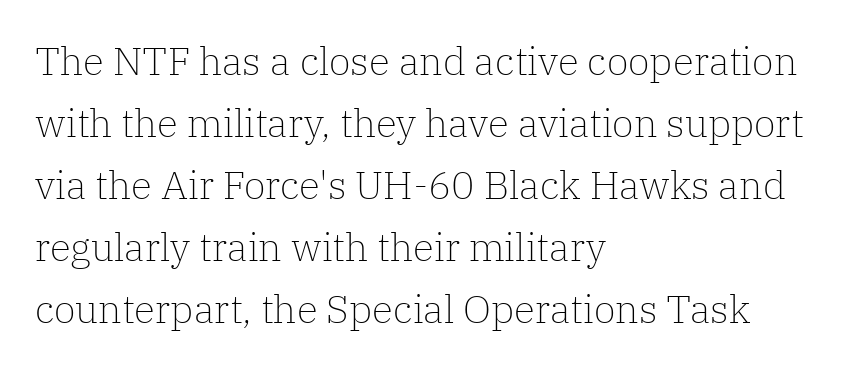
{"serif": "yes", "italic": "no", "bold": "no", "weight": "light", "width": "normal", "stroke_contrast": "low", "x_height": "medium", "monospaced": "no", "underline": "no", "align": "left", "line_spacing": "normal", "line_spacing_ratio": 1.59, "letter_spacing": "normal", "letter_spacing_em": 0.0, "glyph_px": 39}
